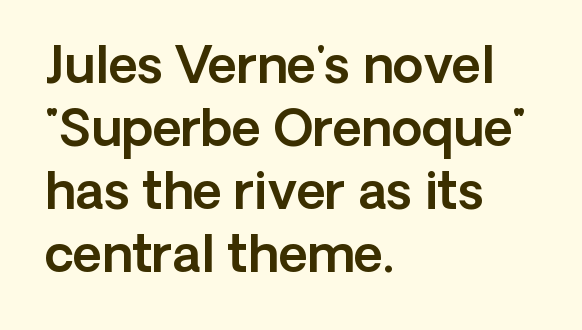
The image shows 50 px sans-serif type, upright; set left-aligned, normal line spacing (1.26x), normal letter spacing, not underlined; a medium x-height.
